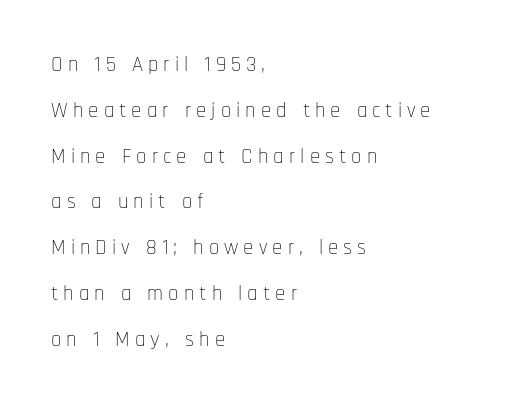
Q: Is the text bold? A: No.
Q: Is the text italic (slanted)? A: No, it is upright.
Q: Is the text underlined? A: No.
Q: How is the paragraph aligned? A: Left-aligned.
Q: Is the spacing between letters normal or unusually wide? A: Unusually wide.
Q: Is the spacing between lines tight, normal or loose? A: Loose.
